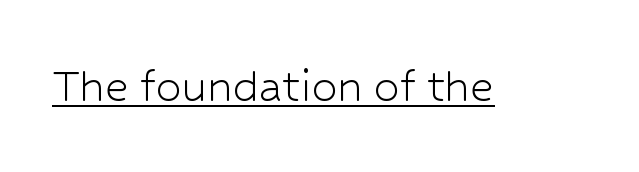
{"serif": "no", "italic": "no", "bold": "no", "weight": "light", "width": "normal", "stroke_contrast": "low", "x_height": "medium", "monospaced": "no", "underline": "yes", "letter_spacing": "normal", "letter_spacing_em": 0.0, "glyph_px": 52}
